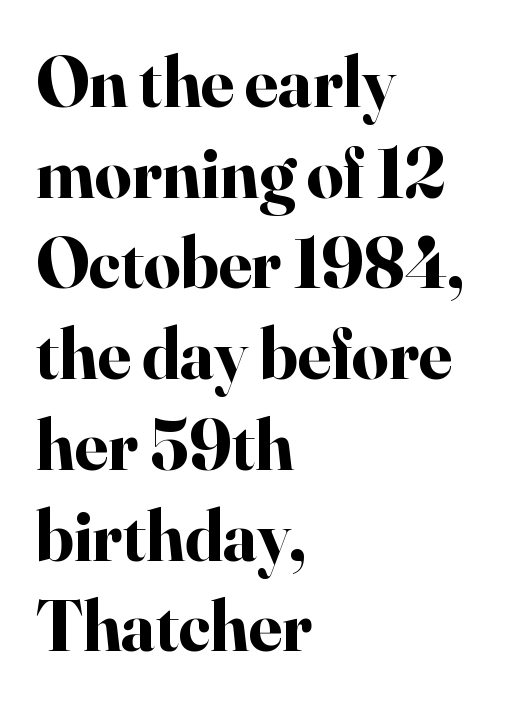
{"serif": "yes", "italic": "no", "bold": "yes", "weight": "bold", "width": "normal", "stroke_contrast": "high", "x_height": "small", "monospaced": "no", "underline": "no", "align": "left", "line_spacing": "normal", "line_spacing_ratio": 1.26, "letter_spacing": "normal", "letter_spacing_em": 0.0, "glyph_px": 72}
